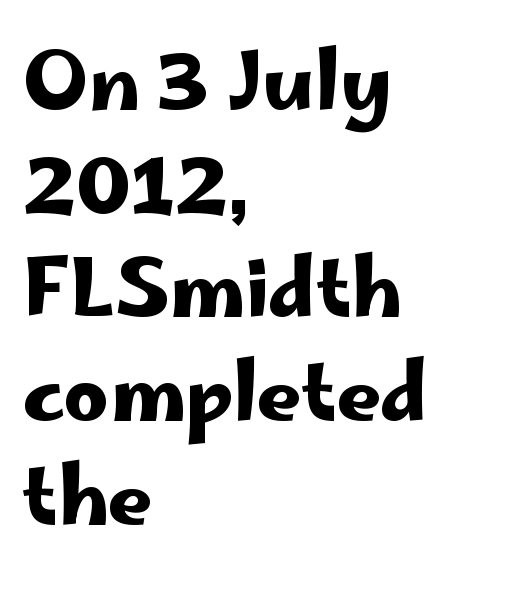
The image shows 78 px wide sans-serif type, upright; set left-aligned, normal line spacing (1.33x), normal letter spacing, not underlined; low stroke contrast and a small x-height.
